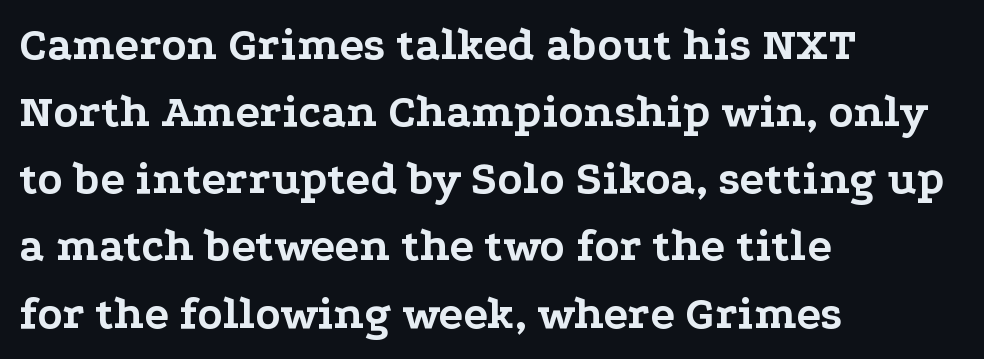
{"serif": "yes", "italic": "no", "bold": "yes", "weight": "bold", "width": "wide", "stroke_contrast": "low", "x_height": "medium", "monospaced": "no", "underline": "no", "align": "left", "line_spacing": "normal", "line_spacing_ratio": 1.46, "letter_spacing": "normal", "letter_spacing_em": 0.0, "glyph_px": 46}
